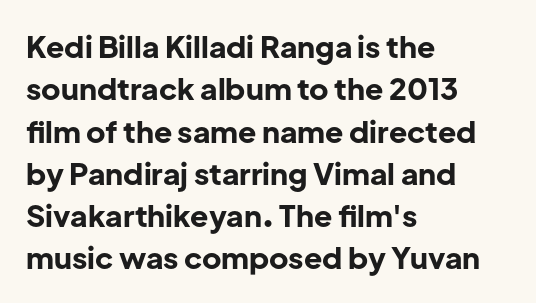
The image shows 30 px bold sans-serif type, upright; set left-aligned, normal line spacing (1.41x), normal letter spacing, not underlined; low stroke contrast and a medium x-height.
